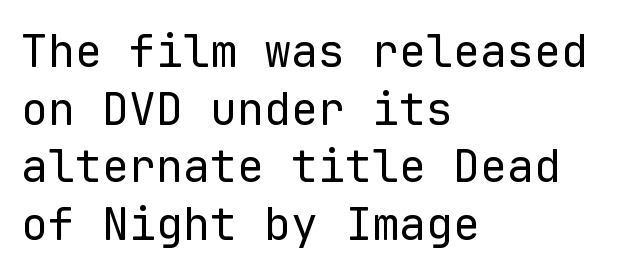
You can tell it's not italic because the verticals are truly vertical. The strokes are not fattened; the text isn't bold. The face used here is monospaced, like something from a code editor. Is this a sans? Yes — the strokes have no serifs.
